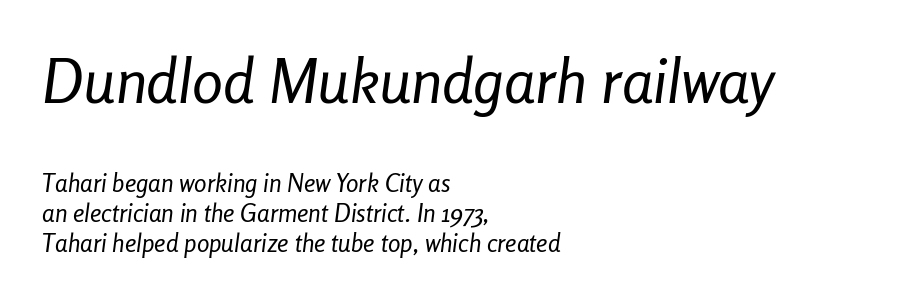
Q: Is the text bold? A: No.
Q: Is the text italic (slanted)? A: Yes, it leans right by about 8 degrees.
Q: Is the text underlined? A: No.
Q: How is the paragraph aligned? A: Left-aligned.
Q: Is the spacing between letters normal or unusually wide? A: Normal.
Q: Which block of text is set in a larger size, the first (top) or the second (bottom)? A: The first (top) one.
Q: Width (condensed, normal, or wide)? A: Condensed.
Q: Stroke contrast? A: Low.
Q: x-height? A: Medium.
Q: Monospaced? A: No.
